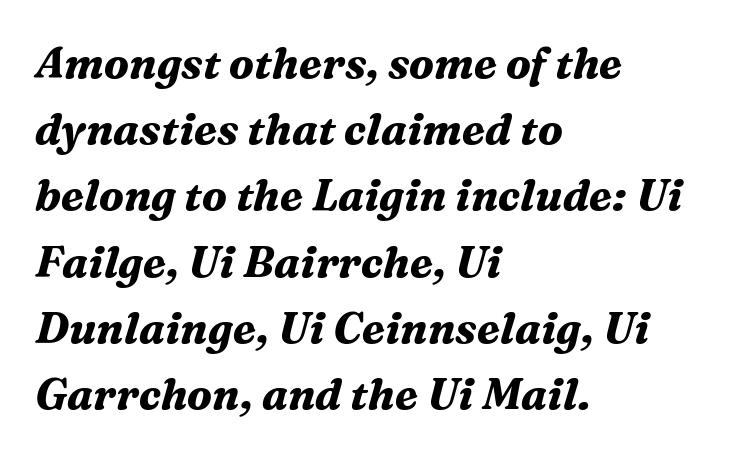
{"serif": "yes", "italic": "yes", "lean": "right", "slant_degrees": 16, "bold": "yes", "weight": "bold", "width": "normal", "stroke_contrast": "medium", "x_height": "medium", "monospaced": "no", "underline": "no", "align": "left", "line_spacing": "normal", "line_spacing_ratio": 1.54, "letter_spacing": "normal", "letter_spacing_em": 0.0, "glyph_px": 43}
